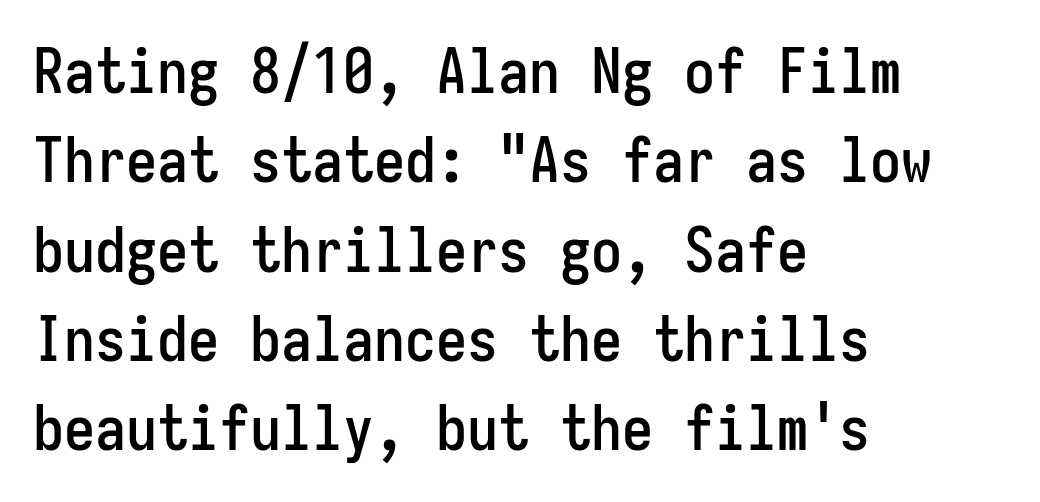
The rendering uses a moderate line-height, typical for paragraphs. Each letter, wide or thin by design, is forced into the same width here. Layout note: lines flush left. Italic: no, the glyphs are upright roman. Default kerning and tracking; the words read as compact shapes. Beneath every word, the page is bare.
